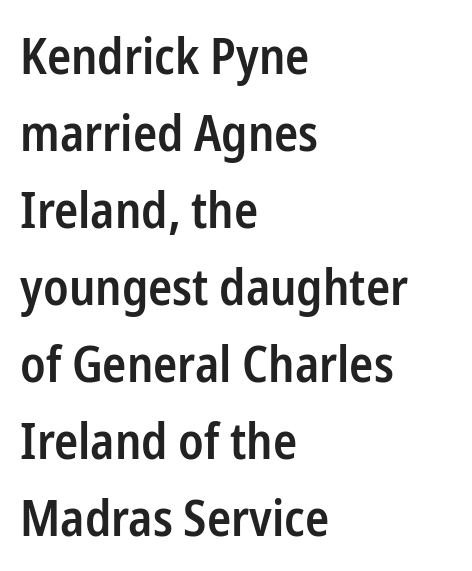
A clean baseline with only descenders dipping below it. Note the varied advance widths — an 'i' is clearly narrower than an 'm'. This rendering employs a face without finishing strokes, i.e., a sans-serif. Quick note: not italic, upright.
